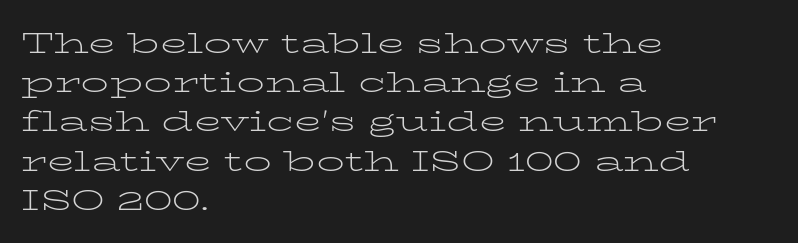
Q: Is the text bold? A: No.
Q: Is the text italic (slanted)? A: No, it is upright.
Q: Is the typeface a serif or a sans-serif typeface? A: Serif.
Q: Is the text underlined? A: No.
Q: How is the paragraph aligned? A: Left-aligned.
Q: Is the spacing between letters normal or unusually wide? A: Normal.
Q: Is the spacing between lines tight, normal or loose? A: Normal.
Q: Width (condensed, normal, or wide)? A: Wide.
Q: Stroke contrast? A: Low.
Q: x-height? A: Medium.
Q: Monospaced? A: No.
